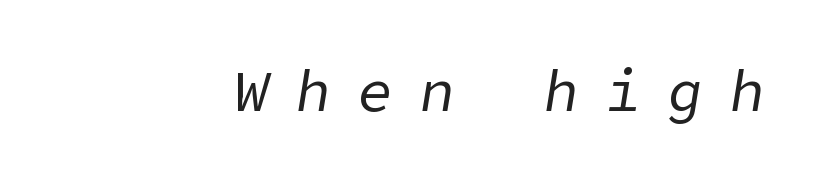
The image shows 58 px regular-weight type, italic (leaning right); set right-aligned, unusually wide letter spacing (+0.47 em), not underlined; low stroke contrast and a medium x-height.
